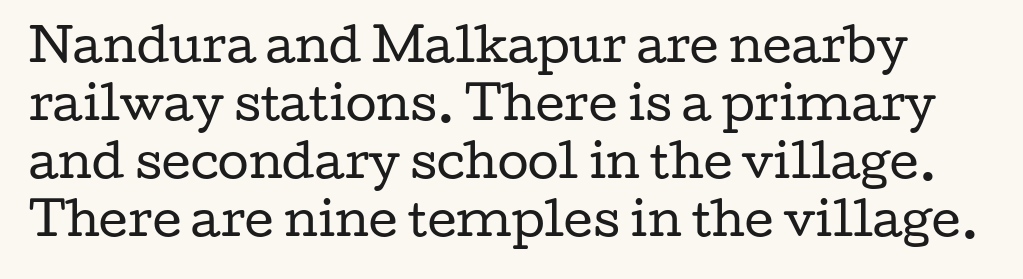
{"serif": "yes", "italic": "no", "bold": "no", "weight": "regular", "width": "wide", "stroke_contrast": "low", "x_height": "medium", "monospaced": "no", "underline": "no", "line_spacing": "normal", "line_spacing_ratio": 1.29, "letter_spacing": "normal", "letter_spacing_em": 0.0, "glyph_px": 45}
